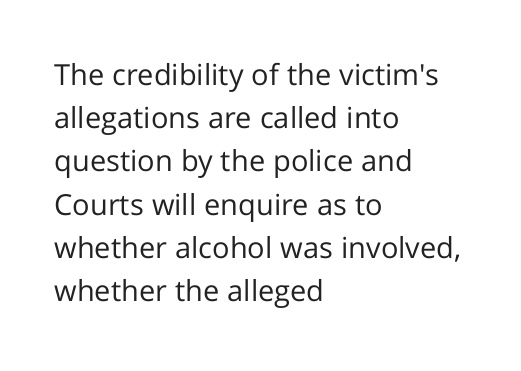
{"serif": "no", "italic": "no", "bold": "no", "weight": "regular", "width": "normal", "stroke_contrast": "low", "x_height": "medium", "monospaced": "no", "underline": "no", "align": "left", "line_spacing": "normal", "line_spacing_ratio": 1.49, "letter_spacing": "normal", "letter_spacing_em": 0.0, "glyph_px": 29}
